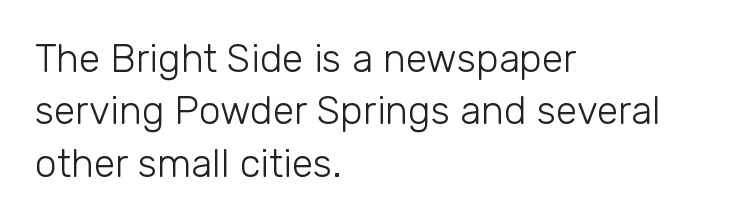
Q: Is the text bold? A: No.
Q: Is the text italic (slanted)? A: No, it is upright.
Q: Is the typeface a serif or a sans-serif typeface? A: Sans-serif.
Q: Is the text underlined? A: No.
Q: How is the paragraph aligned? A: Left-aligned.
Q: Is the spacing between letters normal or unusually wide? A: Normal.
Q: Is the spacing between lines tight, normal or loose? A: Normal.
Q: Width (condensed, normal, or wide)? A: Normal.
Q: Stroke contrast? A: Low.
Q: x-height? A: Medium.
Q: Monospaced? A: No.
